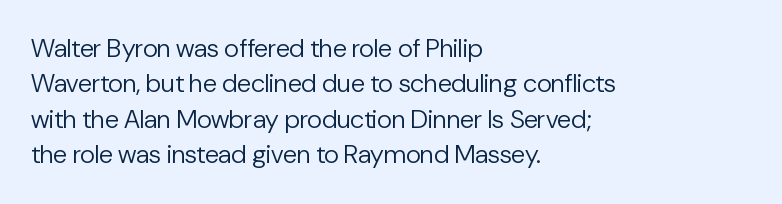
The image shows 26 px text type, upright; set left-aligned, normal line spacing (1.36x), normal letter spacing, not underlined.
